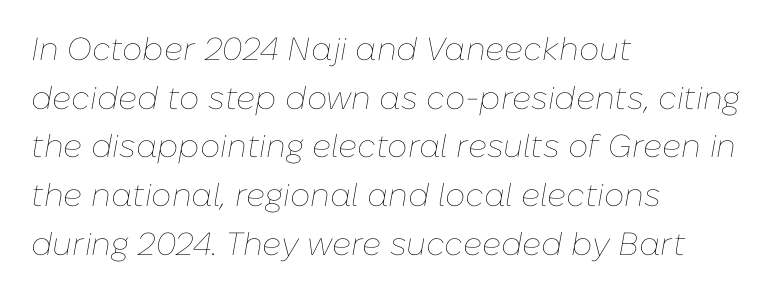
The face used here is proportionally spaced, like ordinary book or web type. Short and long lines alike share a common starting point at left. This is oblique type, the kind used for emphasis or titles. The passage shown has conventional tracking throughout. The passage shown is not bold in any degree. Descender tails drop into unmarked territory.
